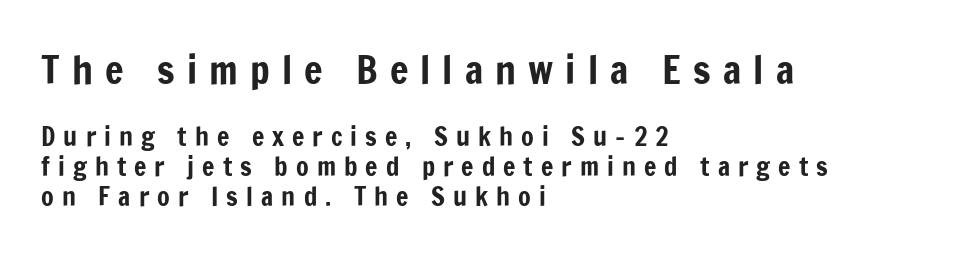
Nope, no serifs anywhere on these letters. Italic: no, the glyphs are upright roman. These lines are rendered in a variable-pitch font. The baseline area is clear. Glyph-to-glyph distance is far greater than everyday printed text.
